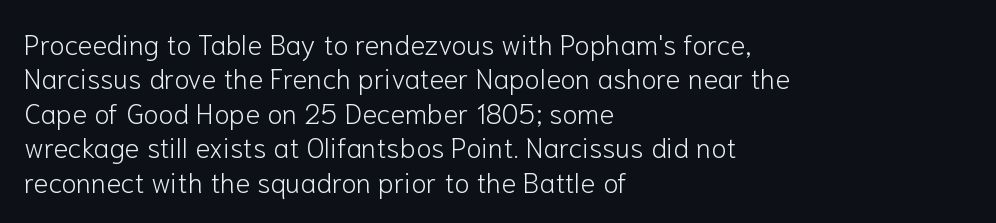
Q: Is the text bold? A: No.
Q: Is the text italic (slanted)? A: No, it is upright.
Q: Is the typeface a serif or a sans-serif typeface? A: Sans-serif.
Q: Is the text underlined? A: No.
Q: How is the paragraph aligned? A: Left-aligned.
Q: Is the spacing between letters normal or unusually wide? A: Normal.
Q: Width (condensed, normal, or wide)? A: Normal.
Q: Stroke contrast? A: Low.
Q: x-height? A: Medium.
Q: Monospaced? A: No.
